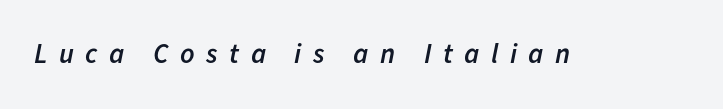
{"italic": "yes", "lean": "right", "slant_degrees": 11, "bold": "semi", "weight": "semibold", "width": "normal", "stroke_contrast": "low", "x_height": "medium", "monospaced": "no", "underline": "no", "letter_spacing": "wide", "letter_spacing_em": 0.41, "glyph_px": 28}
